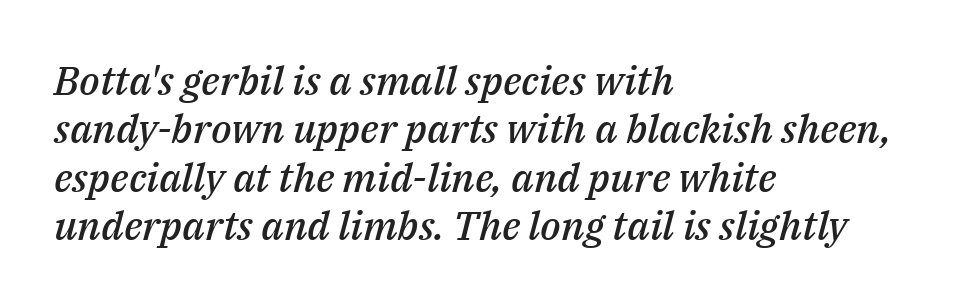
Q: Is the text bold? A: Semi-bold.
Q: Is the text italic (slanted)? A: Yes, it leans right by about 14 degrees.
Q: Is the text underlined? A: No.
Q: How is the paragraph aligned? A: Left-aligned.
Q: Is the spacing between letters normal or unusually wide? A: Normal.
Q: Width (condensed, normal, or wide)? A: Normal.
Q: Stroke contrast? A: Medium.
Q: x-height? A: Medium.
Q: Monospaced? A: No.
